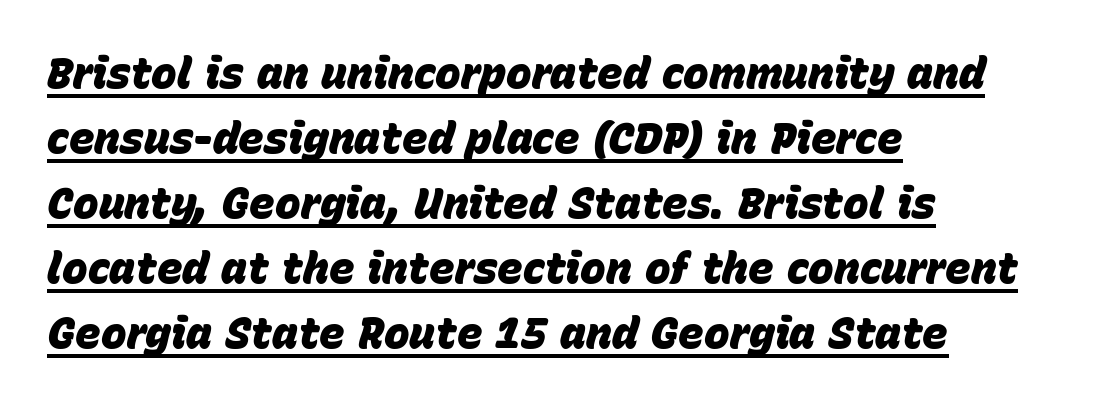
Underlining? Definitely there. Line beginnings align vertically; line endings do not. Typesetter's note: full bold, strokes at maximum text heaviness. Characters follow at the spacing the type designer built in.
